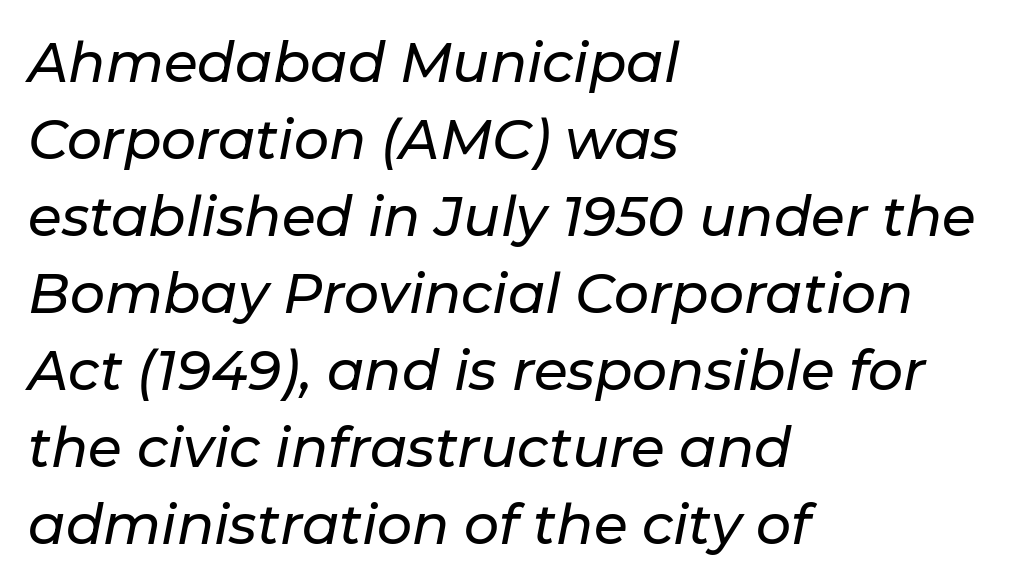
{"italic": "yes", "lean": "right", "slant_degrees": 11, "width": "normal", "stroke_contrast": "low", "x_height": "medium", "monospaced": "no", "underline": "no", "align": "left", "line_spacing": "normal", "line_spacing_ratio": 1.4, "letter_spacing": "normal", "letter_spacing_em": 0.0, "glyph_px": 55}
